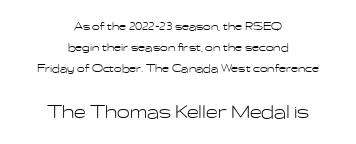
Q: Is the text bold? A: No.
Q: Is the text italic (slanted)? A: No, it is upright.
Q: Is the text underlined? A: No.
Q: How is the paragraph aligned? A: Centered.
Q: Is the spacing between letters normal or unusually wide? A: Normal.
Q: Is the spacing between lines tight, normal or loose? A: Normal.
Q: Which block of text is set in a larger size, the first (top) or the second (bottom)? A: The second (bottom) one.
